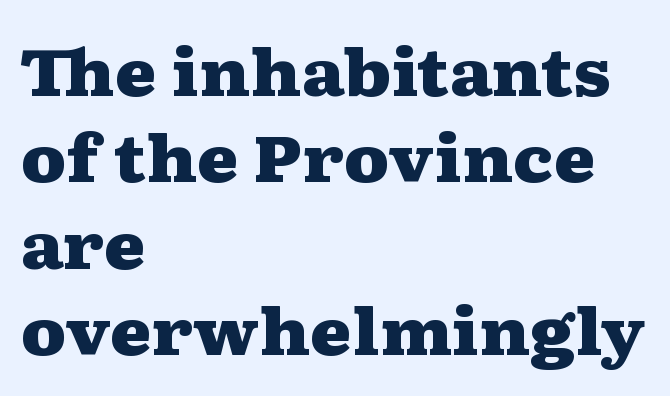
The rows are spaced the way most documents space them. A bare baseline throughout the passage. Typesetter's note: full bold, strokes at maximum text heaviness. Here the glyphs are tracked normally, forming tight word shapes. Unlike a clean sans, this face finishes its strokes with serifs.
